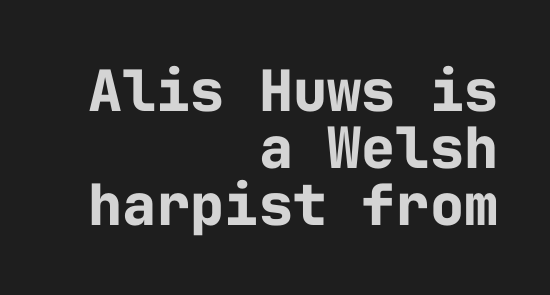
The image shows 57 px bold sans-serif type, upright, monospaced; set right-aligned, tight line spacing (1.0x), normal letter spacing, not underlined; low stroke contrast and a medium x-height.
